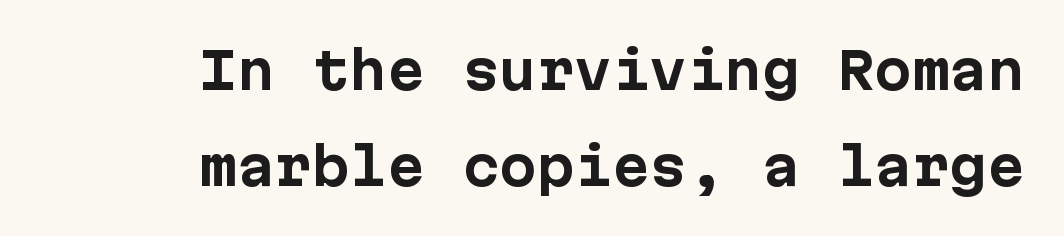
The image shows 50 px bold sans-serif type, upright, monospaced; set right-aligned, loose line spacing (1.92x), normal letter spacing, not underlined; low stroke contrast and a medium x-height.
